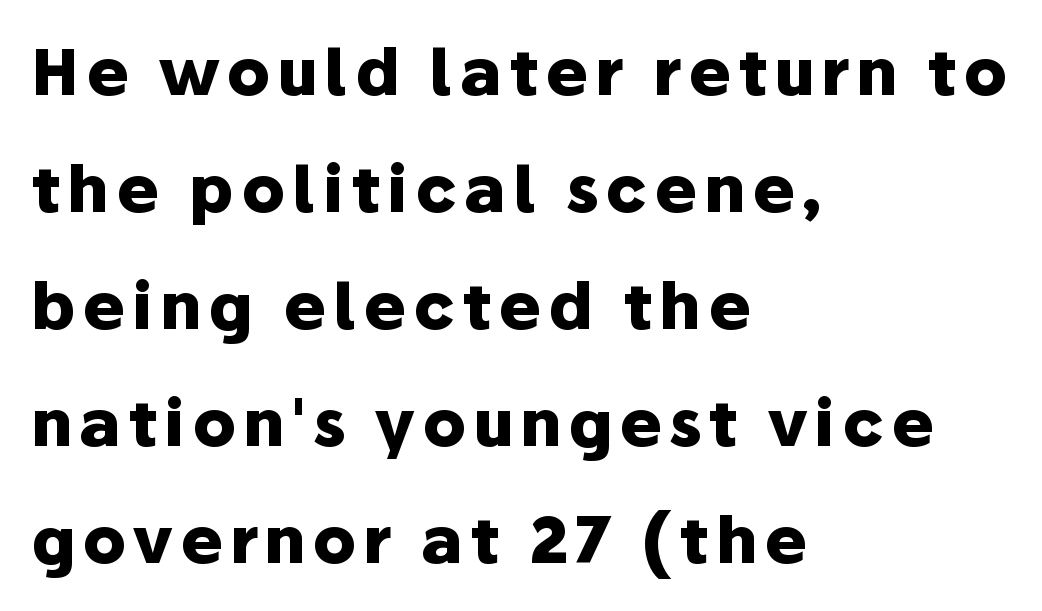
{"serif": "no", "italic": "no", "bold": "yes", "weight": "heavy", "width": "normal", "stroke_contrast": "low", "x_height": "medium", "monospaced": "no", "underline": "no", "align": "left", "line_spacing_ratio": 1.83, "glyph_px": 64}
